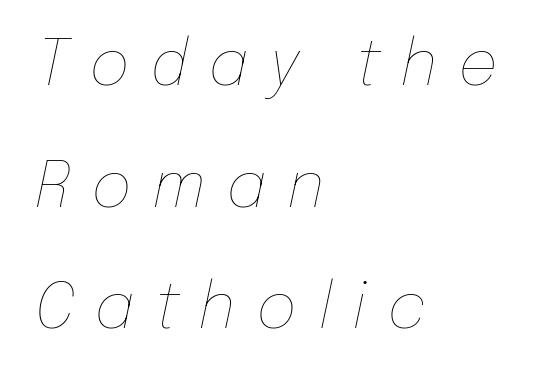
{"italic": "yes", "lean": "right", "slant_degrees": 12, "bold": "no", "weight": "thin", "width": "normal", "stroke_contrast": "low", "x_height": "medium", "monospaced": "no", "underline": "no", "align": "left", "line_spacing": "loose", "line_spacing_ratio": 1.93, "letter_spacing": "wide", "letter_spacing_em": 0.32, "glyph_px": 63}
